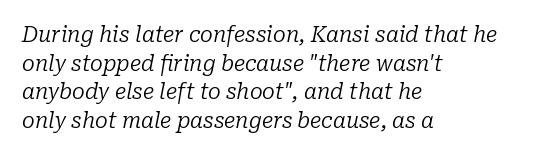
These lines sit exactly where default settings would place them. If you drew a line through each stem, it would be angled. The horizontal fit of the characters is conventional and even. A student would call this left alignment; a typographer would say flush left, rag right. Quick note: underline off.
